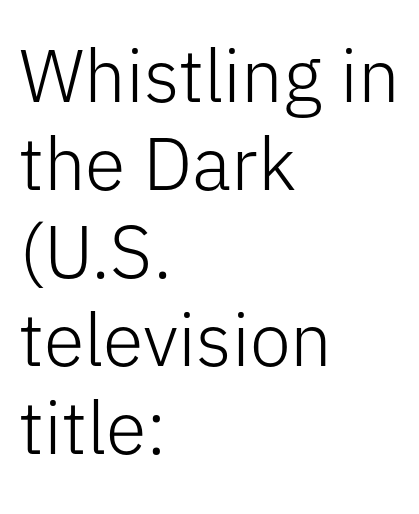
Q: Is the text bold? A: No.
Q: Is the text italic (slanted)? A: No, it is upright.
Q: Is the typeface a serif or a sans-serif typeface? A: Sans-serif.
Q: Is the text underlined? A: No.
Q: How is the paragraph aligned? A: Left-aligned.
Q: Is the spacing between letters normal or unusually wide? A: Normal.
Q: Width (condensed, normal, or wide)? A: Normal.
Q: Stroke contrast? A: Low.
Q: x-height? A: Medium.
Q: Monospaced? A: No.
